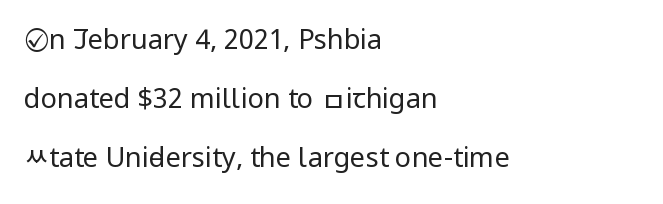
Q: Is the text bold? A: No.
Q: Is the text italic (slanted)? A: No, it is upright.
Q: Is the text underlined? A: No.
Q: How is the paragraph aligned? A: Left-aligned.
Q: Is the spacing between letters normal or unusually wide? A: Normal.
Q: Is the spacing between lines tight, normal or loose? A: Loose.
